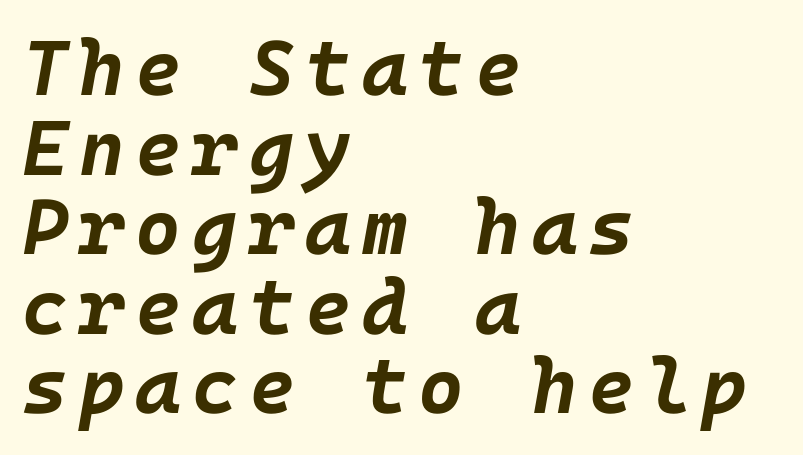
Q: Is the text bold? A: Yes.
Q: Is the text italic (slanted)? A: Yes, it leans right by about 10 degrees.
Q: Is the text underlined? A: No.
Q: How is the paragraph aligned? A: Left-aligned.
Q: Is the spacing between lines tight, normal or loose? A: Tight.
Q: Width (condensed, normal, or wide)? A: Normal.
Q: Stroke contrast? A: Low.
Q: x-height? A: Large.
